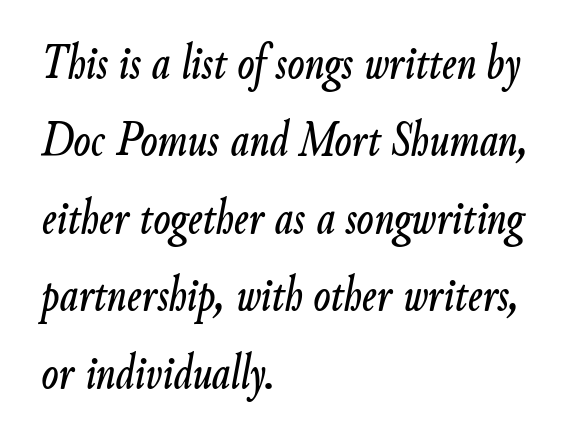
The words here are not underlined. The glyphs look as if they've been sheared to an angle. Each line starts at the same left margin while the right side varies. The letterforms sit shoulder to shoulder at normal distance. The letters advance in unequal steps, a hallmark of proportional type.
